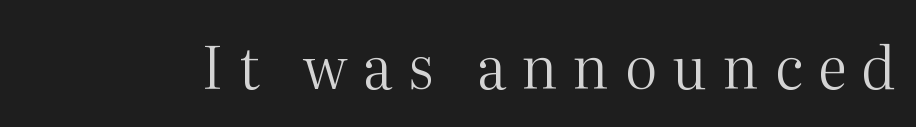
Q: Is the text bold? A: No.
Q: Is the text italic (slanted)? A: No, it is upright.
Q: Is the typeface a serif or a sans-serif typeface? A: Serif.
Q: Is the text underlined? A: No.
Q: Is the spacing between letters normal or unusually wide? A: Unusually wide.
Q: Width (condensed, normal, or wide)? A: Normal.
Q: Stroke contrast? A: Medium.
Q: x-height? A: Medium.
Q: Monospaced? A: No.
